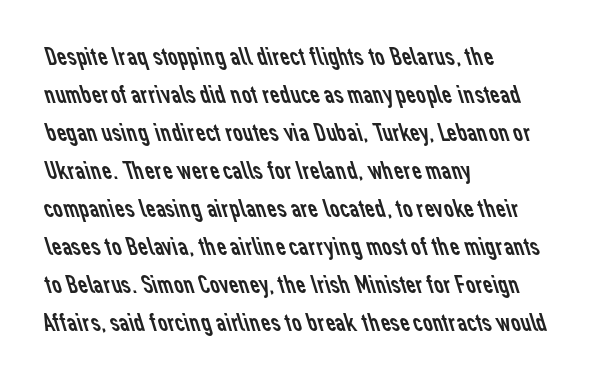
The image shows 27 px text type; set left-aligned, normal line spacing (1.41x), normal letter spacing, not underlined.
